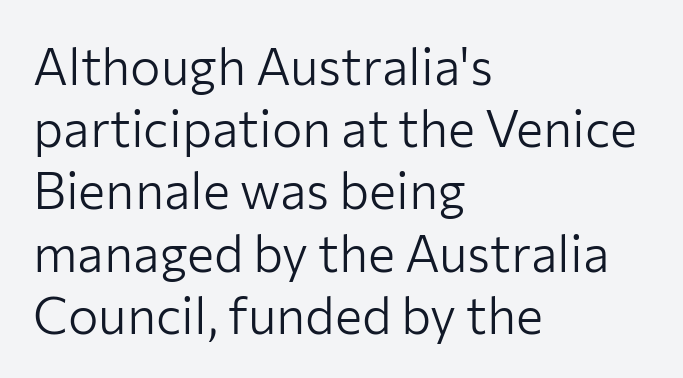
The image shows 51 px light sans-serif type, upright; set left-aligned, line spacing 1.22x, normal letter spacing, not underlined; low stroke contrast and a medium x-height.
